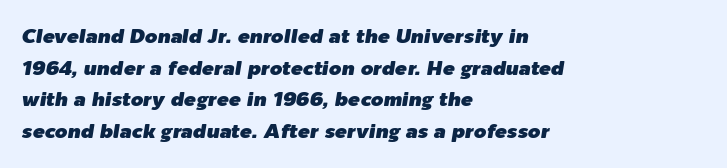
Designer's note — italics engaged. One-word summary of the alignment: left. The words here are not underlined. Baseline-to-baseline distance is the conventional proportion of letter height.
